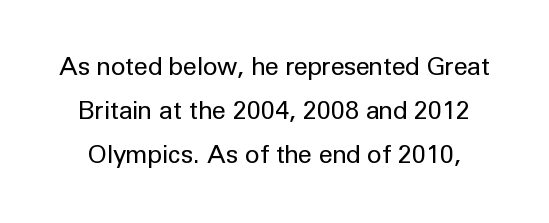
The image shows 25 px text type, upright; set line spacing 1.76x, normal letter spacing, not underlined.
